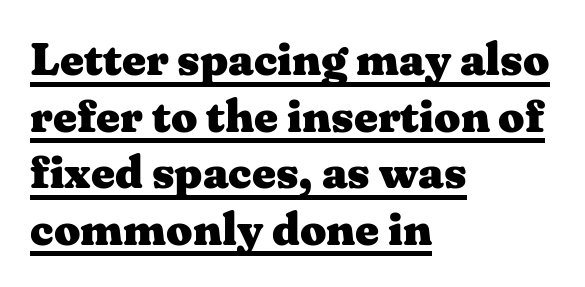
Q: Is the text bold? A: Yes.
Q: Is the text italic (slanted)? A: No, it is upright.
Q: Is the typeface a serif or a sans-serif typeface? A: Serif.
Q: Is the text underlined? A: Yes.
Q: How is the paragraph aligned? A: Left-aligned.
Q: Is the spacing between letters normal or unusually wide? A: Normal.
Q: Width (condensed, normal, or wide)? A: Wide.
Q: Stroke contrast? A: Medium.
Q: x-height? A: Medium.
Q: Monospaced? A: No.
